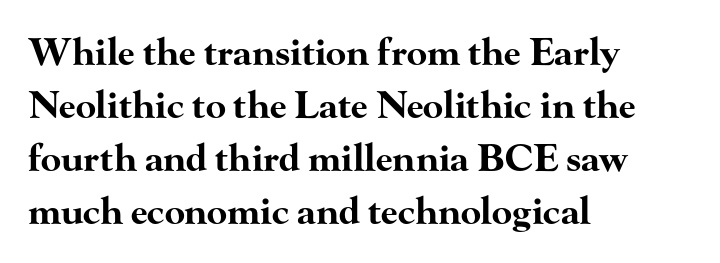
Q: Is the text bold? A: Yes.
Q: Is the text italic (slanted)? A: No, it is upright.
Q: Is the typeface a serif or a sans-serif typeface? A: Serif.
Q: Is the text underlined? A: No.
Q: How is the paragraph aligned? A: Left-aligned.
Q: Is the spacing between letters normal or unusually wide? A: Normal.
Q: Is the spacing between lines tight, normal or loose? A: Normal.
Q: Width (condensed, normal, or wide)? A: Wide.
Q: Stroke contrast? A: High.
Q: x-height? A: Small.
Q: Monospaced? A: No.
